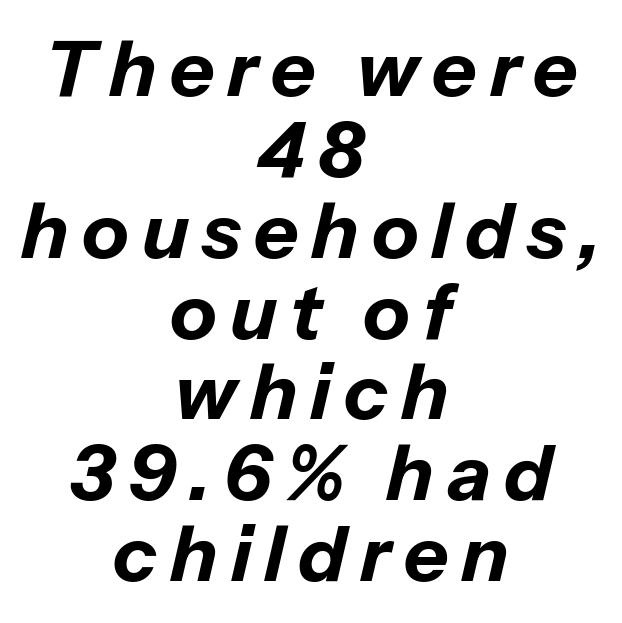
{"italic": "yes", "lean": "right", "slant_degrees": 13, "bold": "yes", "weight": "bold", "width": "normal", "stroke_contrast": "low", "x_height": "medium", "monospaced": "no", "underline": "no", "align": "center", "line_spacing": "tight", "line_spacing_ratio": 1.05, "glyph_px": 77}
